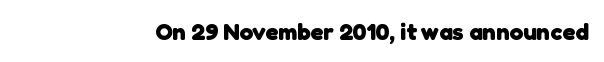
Q: Is the text bold? A: Yes.
Q: Is the text underlined? A: No.
Q: Is the spacing between letters normal or unusually wide? A: Normal.
